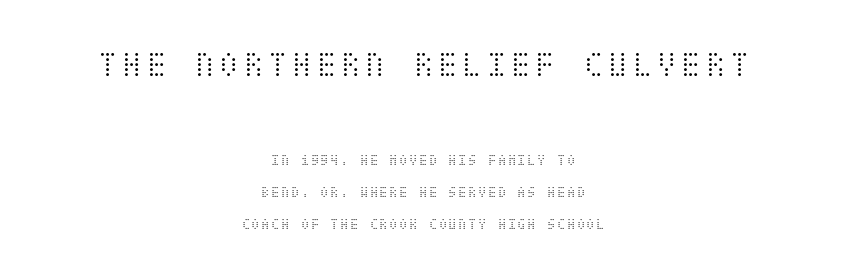
Q: Is the text bold? A: No.
Q: Is the text italic (slanted)? A: No, it is upright.
Q: Is the text underlined? A: No.
Q: How is the paragraph aligned? A: Centered.
Q: Is the spacing between lines tight, normal or loose? A: Loose.
Q: Which block of text is set in a larger size, the first (top) or the second (bottom)? A: The first (top) one.
Q: Width (condensed, normal, or wide)? A: Condensed.
Q: Stroke contrast? A: Medium.
Q: x-height? A: Large.
